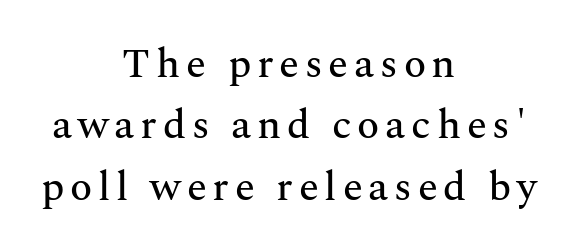
Lines of text with bare space underneath. Spacing verdict: proportional, widths tailored to each character. Observe the serifs anchoring each vertical stroke in this sample. Leading: standard. Notice how the stems are strictly vertical — no italics here. Teacher's note: observe the equal gaps on both sides — that is centered alignment.
